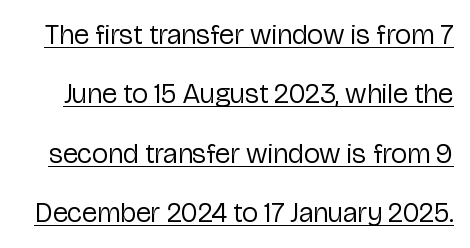
Character widths vary here, with narrow letters taking less room than wide ones. The glyphs in this specimen are sans serif. Weight: not bold — regular or lighter. A typesetter would call this zero additional tracking. The lettering holds an erect, upright posture throughout. These lines stand farther apart than default settings would place them.
